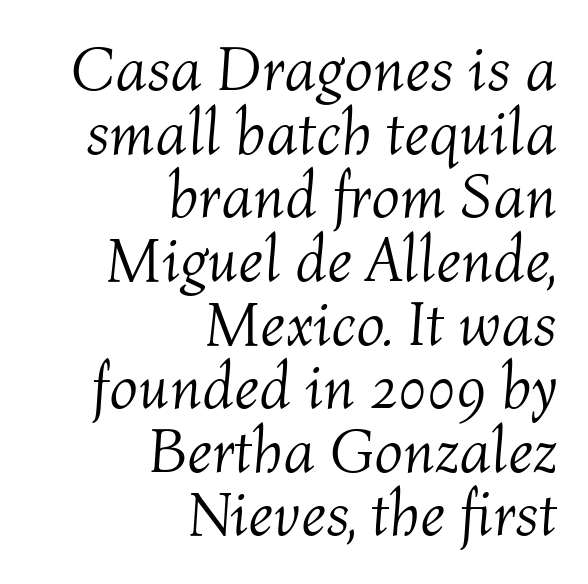
The face used here is proportionally spaced, like ordinary book or web type. The space beneath each line is pristine and unruled. Unbolded letterforms with no extra heft. In terms of posture, this sample is oblique. Compared with typical paragraphs, the rows here are closer together.
